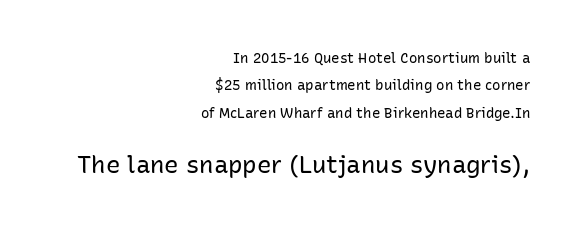
The image shows 24 px text type, upright; set right-aligned, loose line spacing (1.95x), normal letter spacing, not underlined; the second (bottom) block is 1.71x larger.
